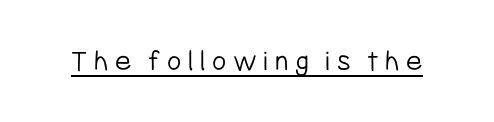
Q: Is the text bold? A: No.
Q: Is the text italic (slanted)? A: No, it is upright.
Q: Is the typeface a serif or a sans-serif typeface? A: Sans-serif.
Q: Is the text underlined? A: Yes.
Q: Is the spacing between letters normal or unusually wide? A: Unusually wide.
Q: Width (condensed, normal, or wide)? A: Condensed.
Q: Stroke contrast? A: Low.
Q: x-height? A: Medium.
Q: Monospaced? A: No.
